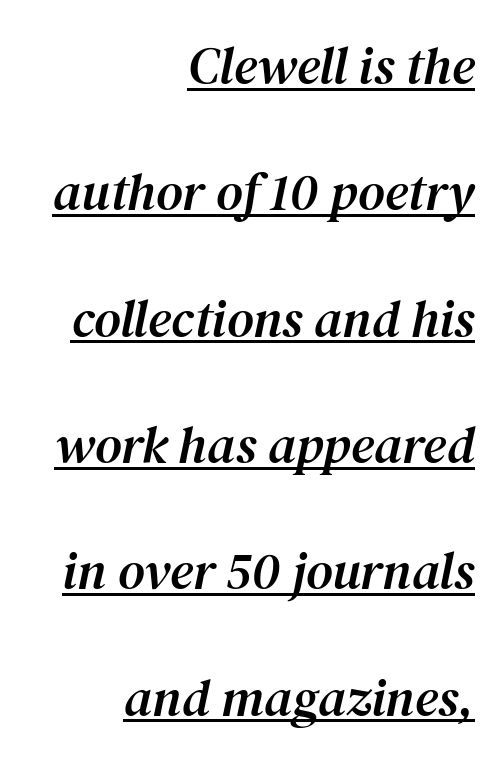
Q: Is the text italic (slanted)? A: Yes, it leans right by about 12 degrees.
Q: Is the typeface a serif or a sans-serif typeface? A: Serif.
Q: Is the text underlined? A: Yes.
Q: How is the paragraph aligned? A: Right-aligned.
Q: Is the spacing between letters normal or unusually wide? A: Normal.
Q: Is the spacing between lines tight, normal or loose? A: Loose.
Q: Width (condensed, normal, or wide)? A: Normal.
Q: Stroke contrast? A: Medium.
Q: x-height? A: Medium.
Q: Monospaced? A: No.
